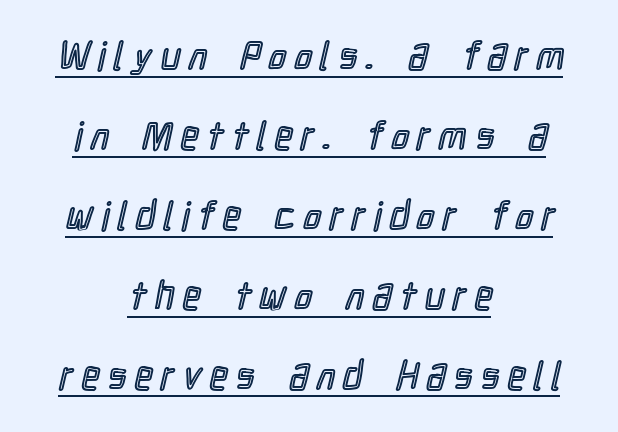
Q: Is the text italic (slanted)? A: Yes.
Q: Is the text underlined? A: Yes.
Q: How is the paragraph aligned? A: Centered.
Q: Is the spacing between letters normal or unusually wide? A: Unusually wide.
Q: Is the spacing between lines tight, normal or loose? A: Loose.
Q: Width (condensed, normal, or wide)? A: Condensed.
Q: x-height? A: Medium.
Q: Monospaced? A: No.
